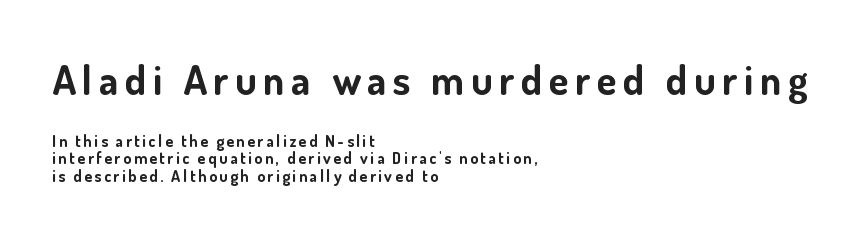
{"serif": "no", "italic": "no", "bold": "yes", "weight": "bold", "width": "normal", "stroke_contrast": "low", "x_height": "small", "monospaced": "no", "underline": "no", "align": "left", "line_spacing": "tight", "line_spacing_ratio": 1.1, "larger_block": "first", "size_ratio": 2.56, "glyph_px": 41}
